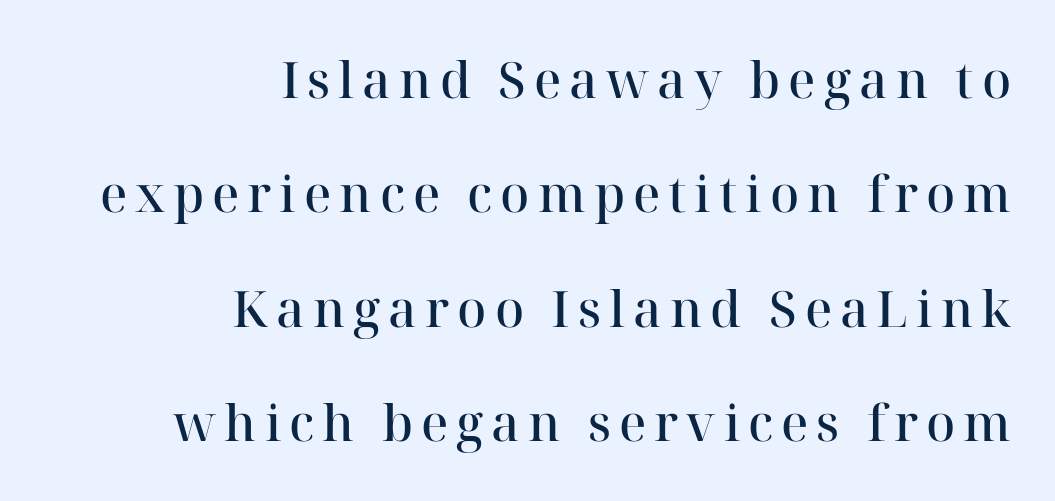
{"serif": "yes", "italic": "no", "bold": "semi", "weight": "semibold", "width": "normal", "stroke_contrast": "high", "x_height": "medium", "monospaced": "no", "underline": "no", "align": "right", "line_spacing": "loose", "line_spacing_ratio": 2.29, "glyph_px": 50}
